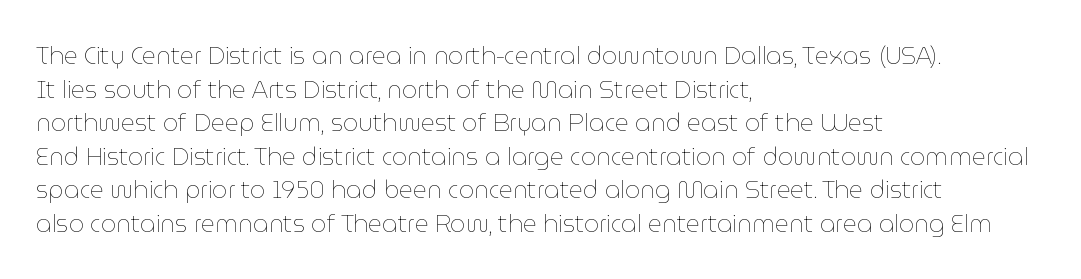
Does the copy run flush right? No — it runs flush left. Does extra space separate the letters? No, they use regular spacing. The letters look calm and open, with moderate or lighter stems. Beneath every word, the page is bare. Normally led — the rows are evenly, conventionally spaced.
